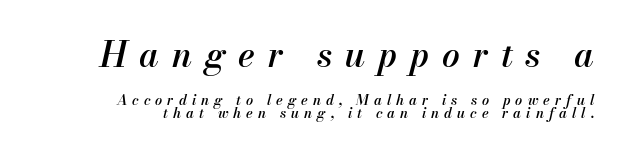
Q: Is the text bold? A: Semi-bold.
Q: Is the text italic (slanted)? A: Yes, it leans right by about 13 degrees.
Q: Is the text underlined? A: No.
Q: How is the paragraph aligned? A: Right-aligned.
Q: Is the spacing between letters normal or unusually wide? A: Unusually wide.
Q: Is the spacing between lines tight, normal or loose? A: Tight.
Q: Which block of text is set in a larger size, the first (top) or the second (bottom)? A: The first (top) one.
Q: Width (condensed, normal, or wide)? A: Normal.
Q: Stroke contrast? A: Medium.
Q: x-height? A: Small.
Q: Monospaced? A: No.
